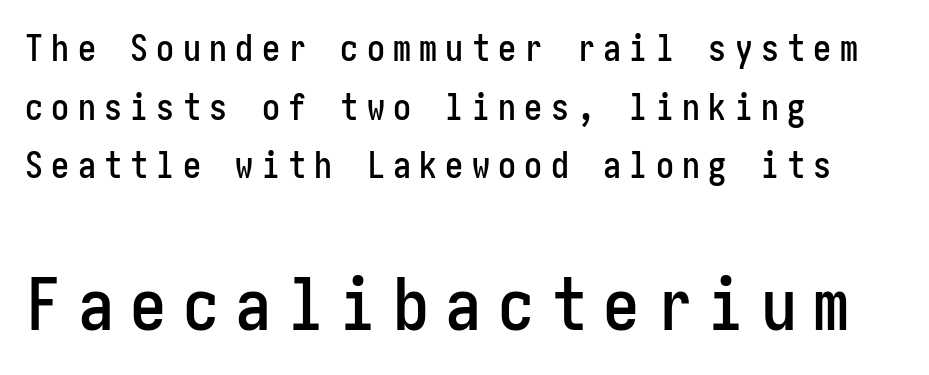
Words appear elongated and porous because spacing is wide. This is roman type, the default non-slanted kind. These lines stack with their left ends in a neat column. The space between consecutive lines is moderate.
